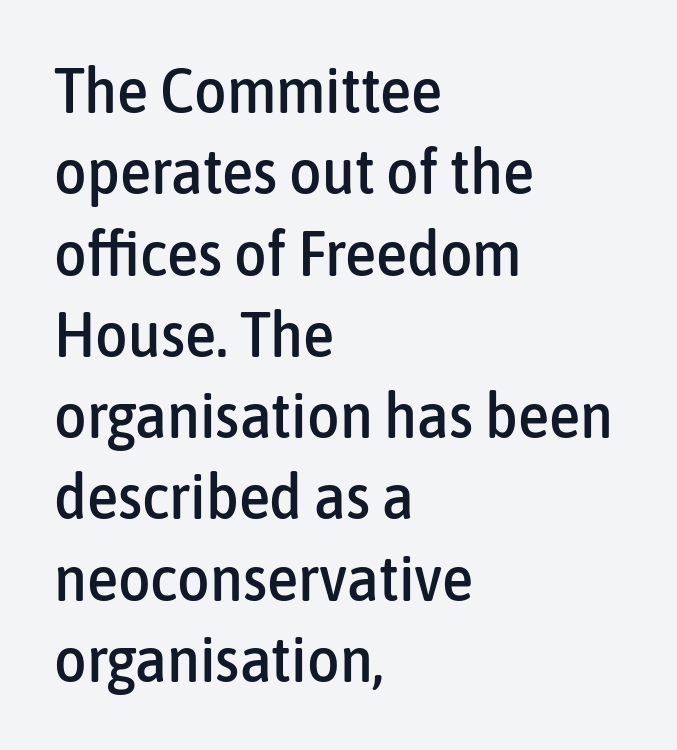
Q: Is the text italic (slanted)? A: No, it is upright.
Q: Is the typeface a serif or a sans-serif typeface? A: Sans-serif.
Q: Is the text underlined? A: No.
Q: How is the paragraph aligned? A: Left-aligned.
Q: Is the spacing between letters normal or unusually wide? A: Normal.
Q: Is the spacing between lines tight, normal or loose? A: Normal.
Q: Width (condensed, normal, or wide)? A: Condensed.
Q: Stroke contrast? A: Low.
Q: x-height? A: Medium.
Q: Monospaced? A: No.
